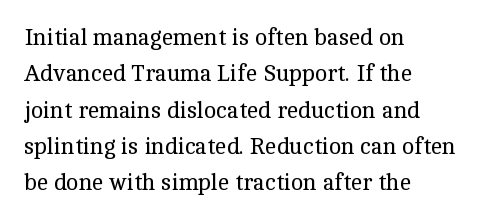
Q: Is the text bold? A: No.
Q: Is the text italic (slanted)? A: No, it is upright.
Q: Is the text underlined? A: No.
Q: How is the paragraph aligned? A: Left-aligned.
Q: Is the spacing between letters normal or unusually wide? A: Normal.
Q: Is the spacing between lines tight, normal or loose? A: Normal.
